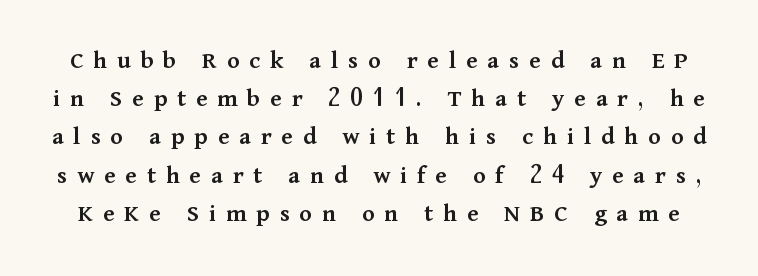
The image shows 26 px text type, upright; set normal line spacing (1.47x), unusually wide letter spacing (+0.38 em), not underlined.
